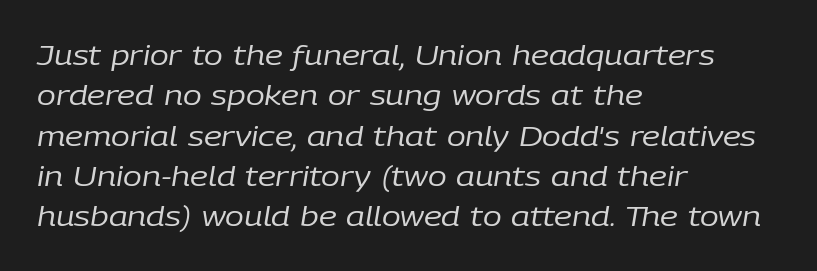
Q: Is the text bold? A: No.
Q: Is the text italic (slanted)? A: Yes, it leans right by about 9 degrees.
Q: Is the text underlined? A: No.
Q: How is the paragraph aligned? A: Left-aligned.
Q: Is the spacing between letters normal or unusually wide? A: Normal.
Q: Is the spacing between lines tight, normal or loose? A: Normal.
Q: Width (condensed, normal, or wide)? A: Normal.
Q: Stroke contrast? A: Low.
Q: x-height? A: Medium.
Q: Monospaced? A: No.
